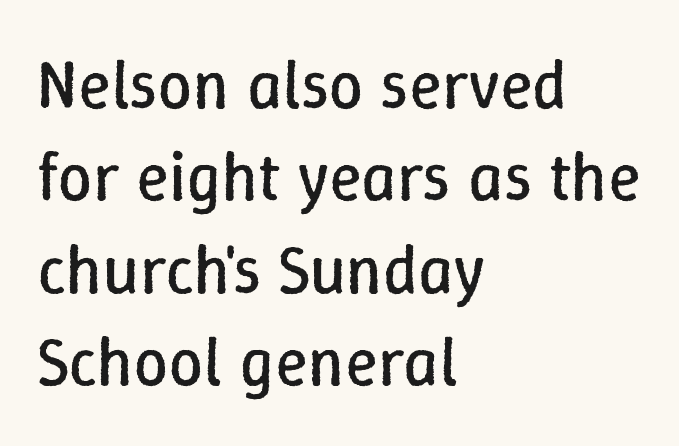
The image shows 68 px regular-weight type, upright; set left-aligned, normal line spacing (1.36x), normal letter spacing, not underlined; low stroke contrast and a medium x-height.
